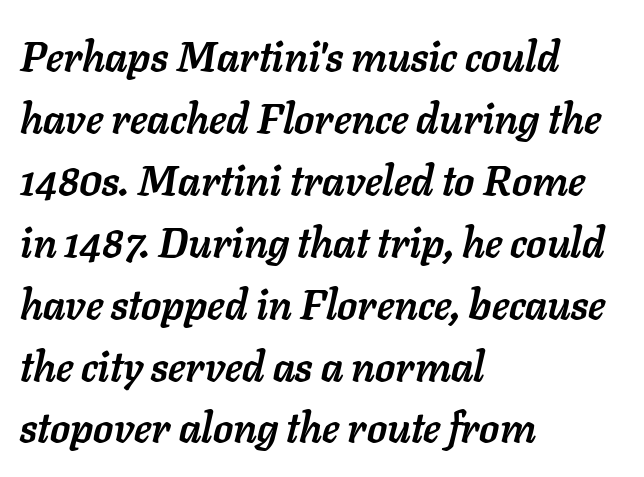
Reading down the block, your eye returns to a fixed left position each line. As a designer I'd log this as weight 700, bold. Does the leading feel generous? No, just average. Looks like regular typesetting: each glyph gets only the width it needs. Descenders are the only things crossing below the line.
